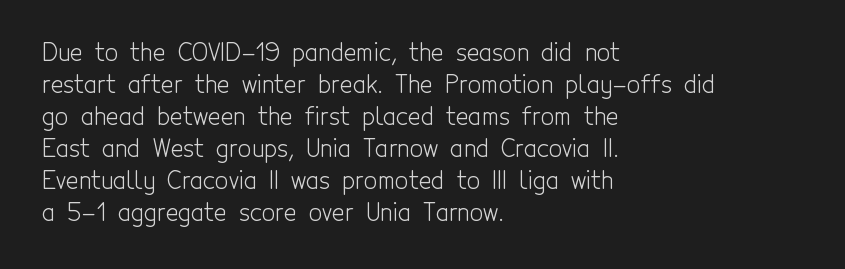
Q: Is the text bold? A: No.
Q: Is the text italic (slanted)? A: No, it is upright.
Q: Is the text underlined? A: No.
Q: How is the paragraph aligned? A: Left-aligned.
Q: Is the spacing between letters normal or unusually wide? A: Normal.
Q: Is the spacing between lines tight, normal or loose? A: Normal.
